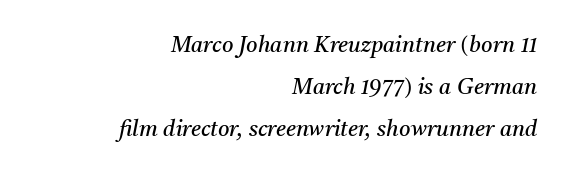
The zone under the glyphs is completely vacant. No chunkiness to these letters — they're not bold. Tall strokes in this sample are angled rather than plumb. Characters follow at the spacing the type designer built in. Leading: increased. The rag falls on the left side of this text block.
